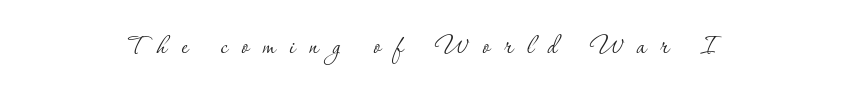
{"serif": "yes", "bold": "no", "weight": "thin", "width": "normal", "stroke_contrast": "low", "x_height": "small", "monospaced": "no", "underline": "no", "align": "center", "letter_spacing": "wide", "letter_spacing_em": 0.44, "glyph_px": 32}
